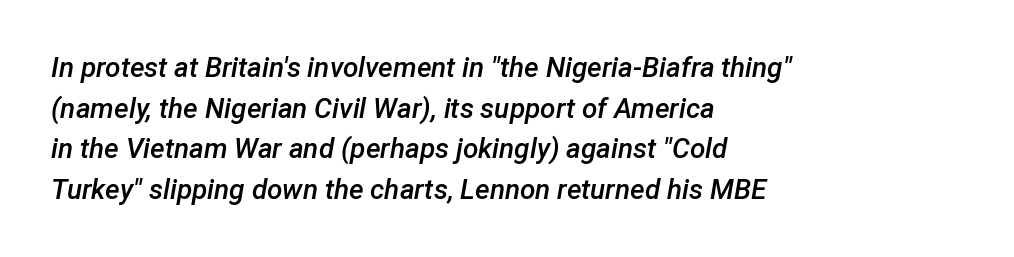
The axis of the letterforms is tilted away from vertical. A clean baseline with only descenders dipping below it. Visually the block forms a straight wall on the left and a jagged coastline on the right. These lines carry some extra weight — a demibold, not a full bold.
